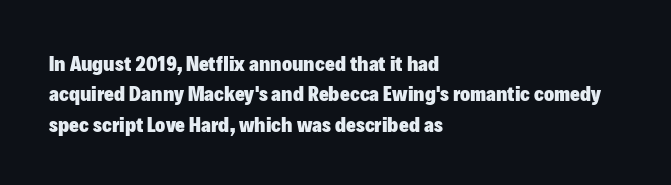
Notice how the stems are strictly vertical — no italics here. These words are printed bold, with thick strokes throughout. Leading: standard. You could call the tracking neutral — neither tight nor loose. The rendering anchors every line to the left-hand side. The words here are not underlined.
